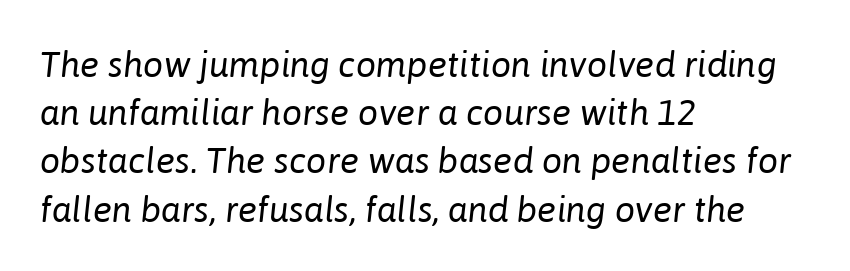
The image shows 36 px regular-weight type, italic (leaning right); set left-aligned, normal line spacing (1.34x), normal letter spacing, not underlined; low stroke contrast and a medium x-height.
